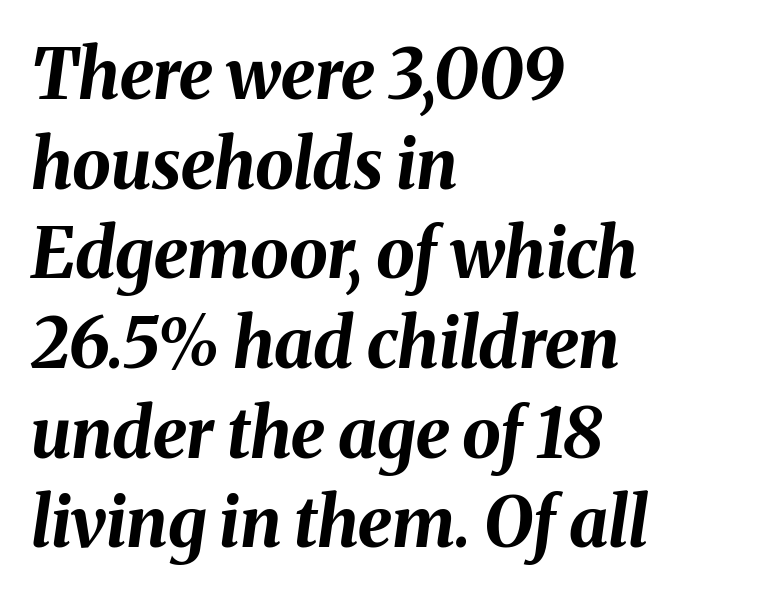
{"italic": "yes", "lean": "right", "slant_degrees": 8, "bold": "yes", "weight": "bold", "width": "normal", "stroke_contrast": "medium", "x_height": "medium", "monospaced": "no", "underline": "no", "align": "left", "line_spacing": "normal", "line_spacing_ratio": 1.3, "letter_spacing": "normal", "letter_spacing_em": 0.0, "glyph_px": 69}
